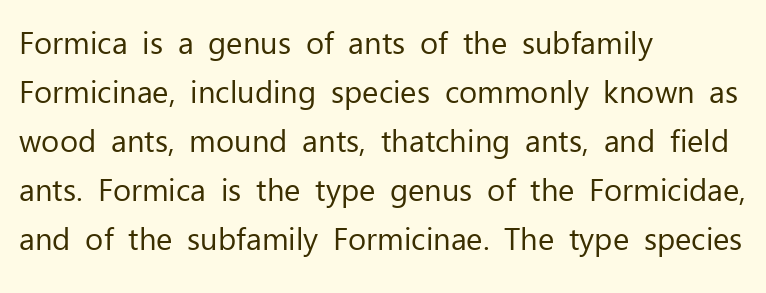
The image shows 31 px regular-weight sans-serif type, upright; set left-aligned, normal line spacing (1.58x), normal letter spacing, not underlined; low stroke contrast and a medium x-height.
